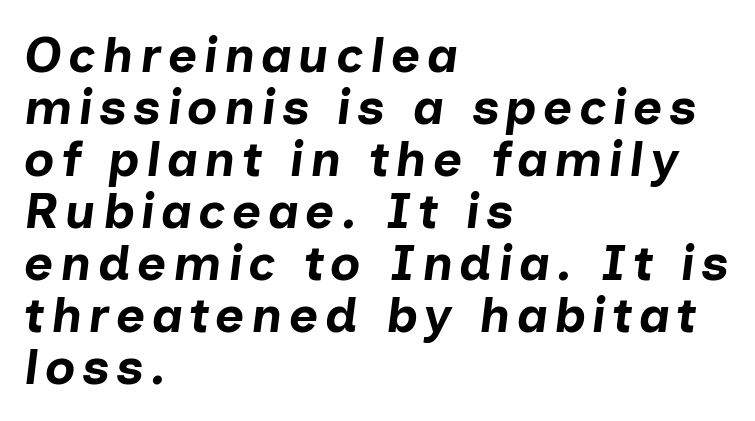
The image shows 50 px bold type, italic (leaning right); set left-aligned, tight line spacing (1.04x), not underlined; low stroke contrast and a medium x-height.
